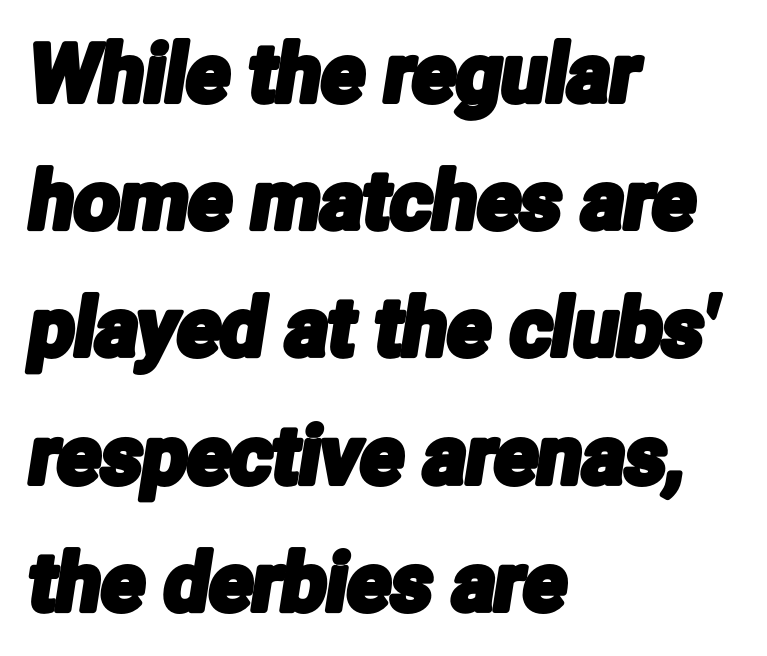
Q: Is the typeface a serif or a sans-serif typeface? A: Sans-serif.
Q: Is the text underlined? A: No.
Q: How is the paragraph aligned? A: Left-aligned.
Q: Is the spacing between letters normal or unusually wide? A: Normal.
Q: Is the spacing between lines tight, normal or loose? A: Normal.
Q: Width (condensed, normal, or wide)? A: Condensed.
Q: Stroke contrast? A: Low.
Q: x-height? A: Medium.
Q: Monospaced? A: No.
